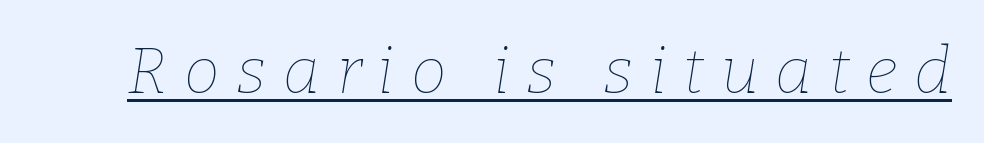
This sample carries an underscore along the baseline area. Is the type heavy? It reads as light-to-regular instead. A typesetter would call this proportional, since set widths differ per character. Look at the tracking — it's clearly loosened, letters drifting apart. The lettering tilts uniformly, giving the passage an italic look.
